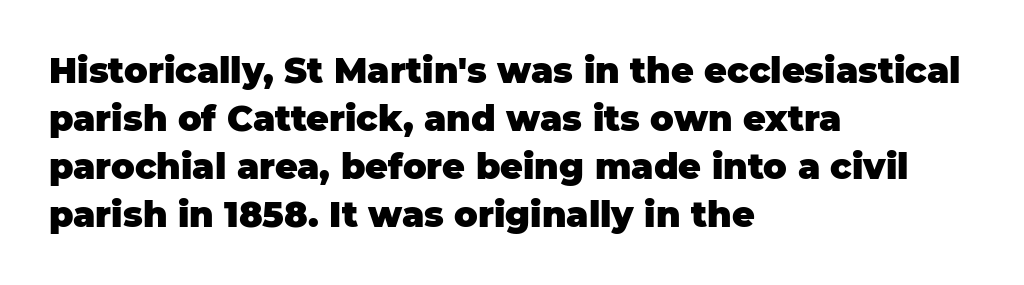
Only glyphs here, with clear space below each row. Emphasis by weight is at full strength: bold. Default kerning and tracking; the words read as compact shapes. The typography opts for an upright posture over an oblique one. Reading down the block, your eye returns to a fixed left position each line.
